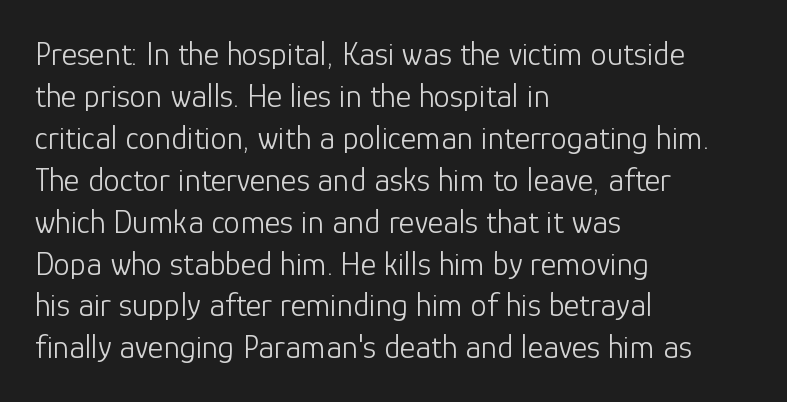
Type style note: lacks serifs. Evenly set lines give the paragraph a standard silhouette. The string is rendered with underlining switched off. Does extra space separate the letters? No, they use regular spacing. In CSS terms this would be text-align: left. Ascenders rise straight up at ninety degrees.
